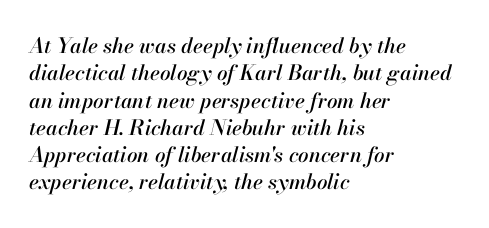
Q: Is the text italic (slanted)? A: Yes, it leans right by about 13 degrees.
Q: Is the text underlined? A: No.
Q: How is the paragraph aligned? A: Left-aligned.
Q: Is the spacing between letters normal or unusually wide? A: Normal.
Q: Is the spacing between lines tight, normal or loose? A: Normal.
